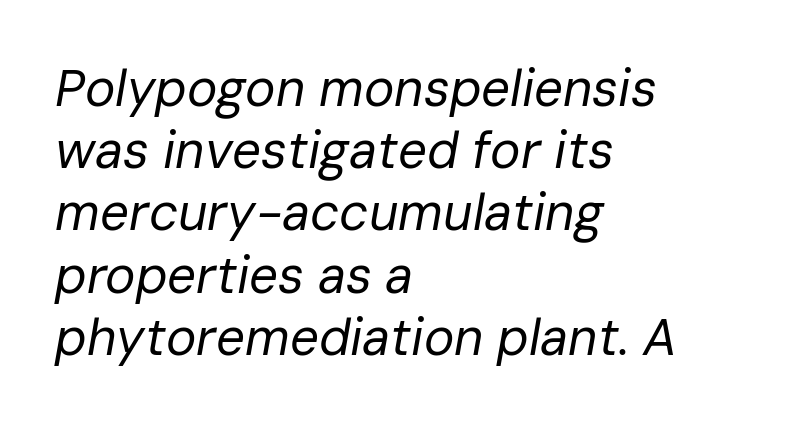
The image shows 51 px regular-weight type, italic (leaning right); set left-aligned, line spacing 1.22x, normal letter spacing, not underlined; low stroke contrast and a medium x-height.
